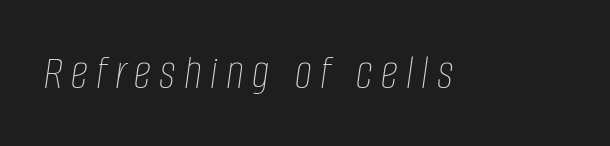
{"italic": "yes", "lean": "right", "slant_degrees": 8, "bold": "no", "weight": "thin", "width": "condensed", "stroke_contrast": "low", "x_height": "large", "monospaced": "no", "underline": "no", "glyph_px": 49}
